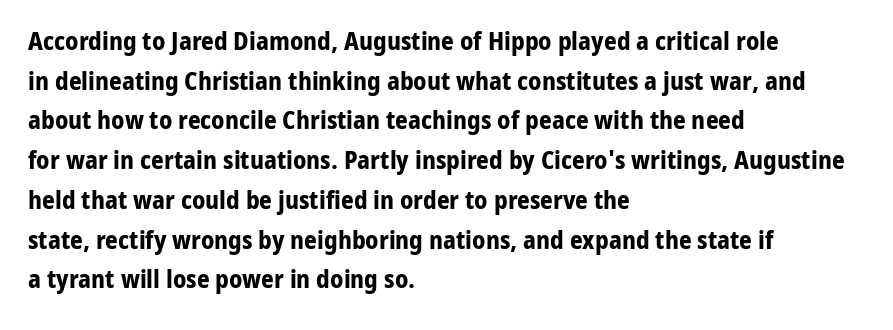
The image shows 25 px bold type, upright; set left-aligned, normal line spacing (1.59x), normal letter spacing, not underlined.
